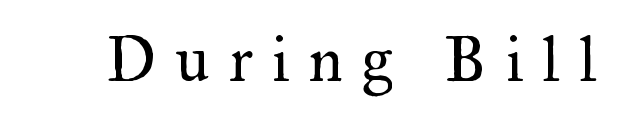
Q: Is the text bold? A: No.
Q: Is the text italic (slanted)? A: No, it is upright.
Q: Is the typeface a serif or a sans-serif typeface? A: Serif.
Q: Is the text underlined? A: No.
Q: Is the spacing between letters normal or unusually wide? A: Unusually wide.
Q: Width (condensed, normal, or wide)? A: Normal.
Q: Stroke contrast? A: Medium.
Q: x-height? A: Small.
Q: Monospaced? A: No.
